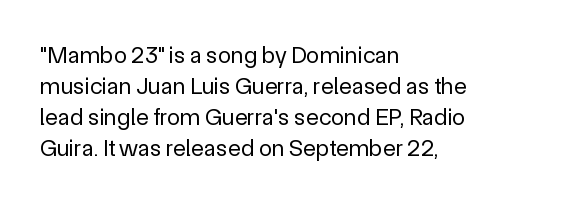
The image shows 24 px text type, upright; set left-aligned, normal line spacing (1.29x), normal letter spacing, not underlined.
